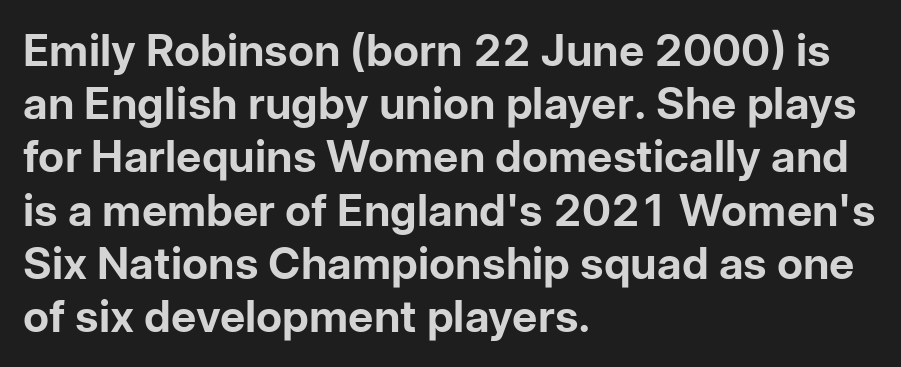
Line starts are locked; line ends wander. Note the varied advance widths — an 'i' is clearly narrower than an 'm'. Tracking value appears to be zero — textbook default spacing. Bold? Absolutely — the strokes are thick and heavy. Does the lettering tilt? It doesn't — this is upright. The characters display no serif detailing; their extremities are plain.
